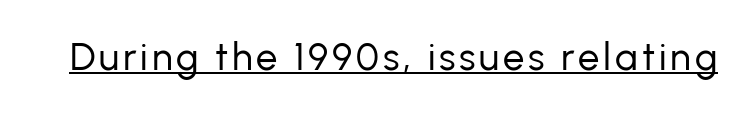
Q: Is the text bold? A: No.
Q: Is the text italic (slanted)? A: No, it is upright.
Q: Is the typeface a serif or a sans-serif typeface? A: Sans-serif.
Q: Is the text underlined? A: Yes.
Q: Width (condensed, normal, or wide)? A: Normal.
Q: Stroke contrast? A: Low.
Q: x-height? A: Medium.
Q: Monospaced? A: No.
